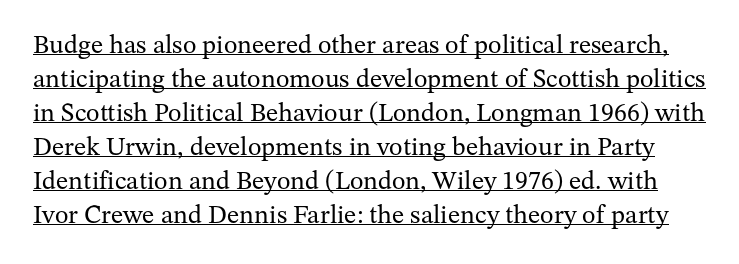
Q: Is the text bold? A: No.
Q: Is the text italic (slanted)? A: No, it is upright.
Q: Is the text underlined? A: Yes.
Q: Is the spacing between letters normal or unusually wide? A: Normal.
Q: Is the spacing between lines tight, normal or loose? A: Normal.
